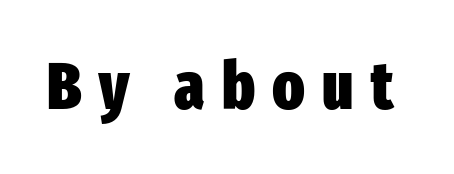
{"serif": "no", "italic": "no", "bold": "yes", "weight": "heavy", "width": "condensed", "stroke_contrast": "low", "x_height": "medium", "monospaced": "no", "underline": "no", "letter_spacing": "wide", "letter_spacing_em": 0.26, "glyph_px": 66}
